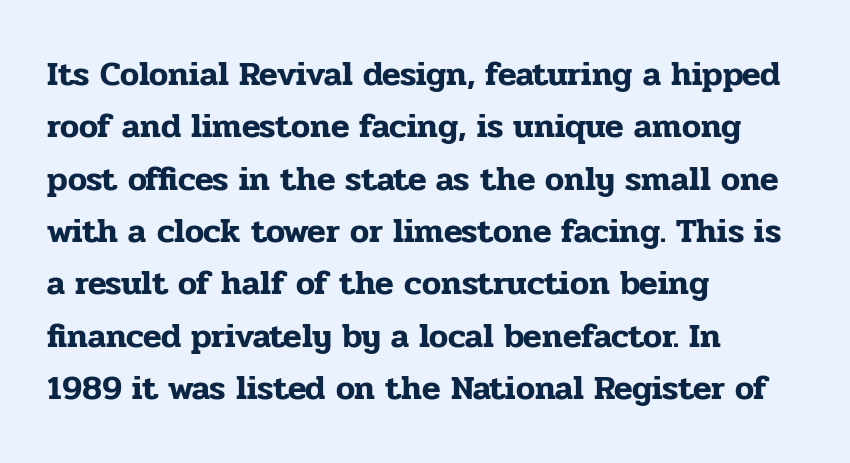
The image shows 34 px serif type, upright; set left-aligned, normal line spacing (1.54x), normal letter spacing, not underlined; low stroke contrast and a medium x-height.
